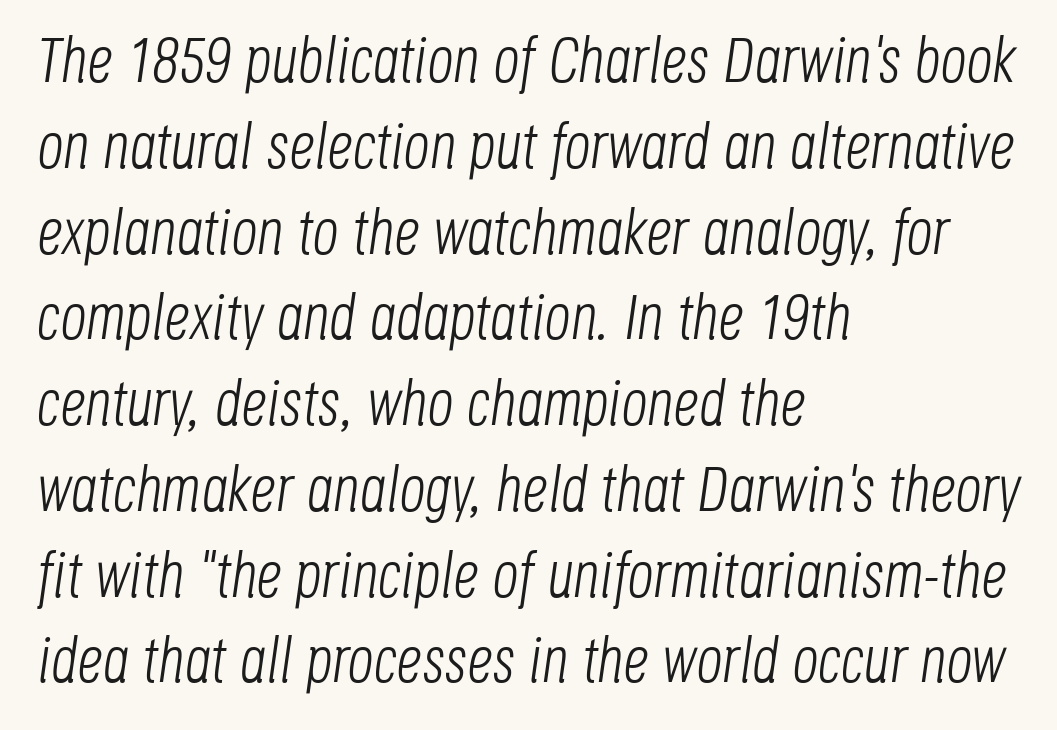
Posture: slanted. Character widths vary here, with narrow letters taking less room than wide ones. These lines sit exactly where default settings would place them. In CSS terms this would be text-align: left. Unbolded letterforms with no extra heft. Letters rest on an invisible, unmarked baseline.
